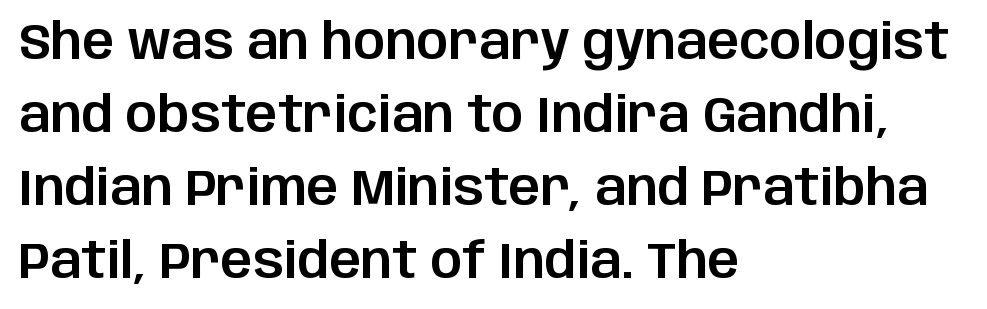
The image shows 50 px sans-serif type, upright; set left-aligned, normal line spacing (1.46x), normal letter spacing, not underlined; low stroke contrast and a large x-height.
